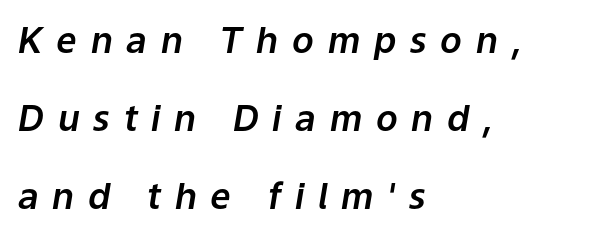
The image shows 36 px text type, italic (leaning right); set left-aligned, loose line spacing (2.16x), unusually wide letter spacing (+0.38 em), not underlined; low stroke contrast and a medium x-height.
